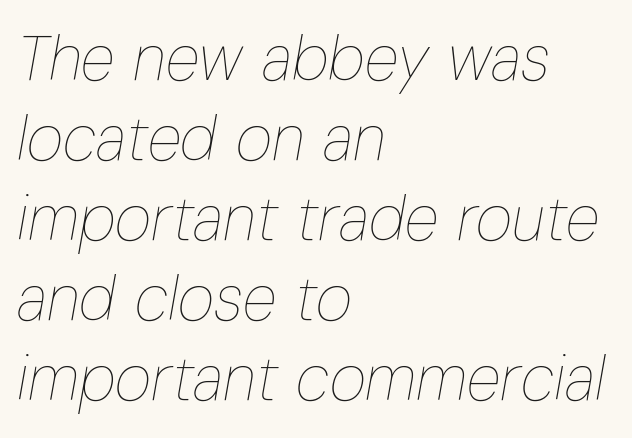
Rule under the text: the space is simply empty. Notice how the passage keeps a crisp vertical edge on the left only. Varying glyph widths throughout — classic text-font behaviour. Words appear dense and cohesive because spacing is normal. Evenly set lines give the paragraph a standard silhouette.
